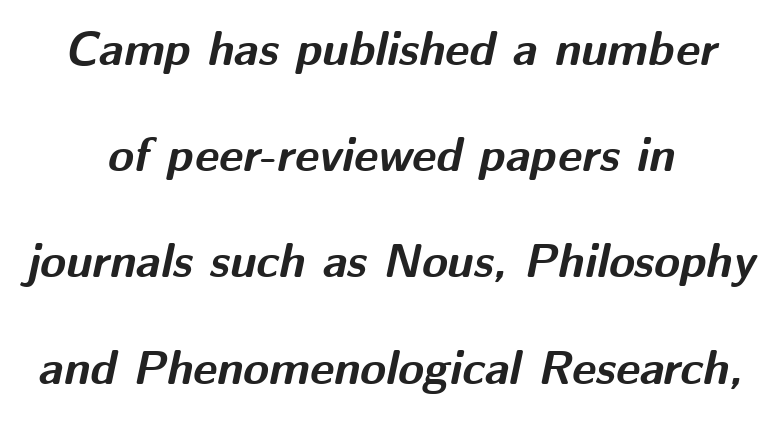
A bare baseline throughout the passage. Its strokes are broad and dark, the hallmark of bold type. These lines were composed using italics. Vertical spacing — loose. Which margin do the lines hug? Neither — every line sits in the middle.
